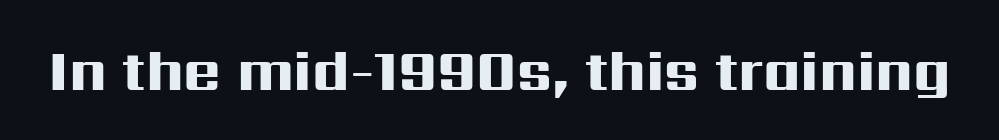
Q: Is the text bold? A: Yes.
Q: Is the text italic (slanted)? A: No, it is upright.
Q: Is the typeface a serif or a sans-serif typeface? A: Sans-serif.
Q: Is the text underlined? A: No.
Q: Is the spacing between letters normal or unusually wide? A: Normal.
Q: Width (condensed, normal, or wide)? A: Wide.
Q: Stroke contrast? A: High.
Q: x-height? A: Medium.
Q: Monospaced? A: No.
